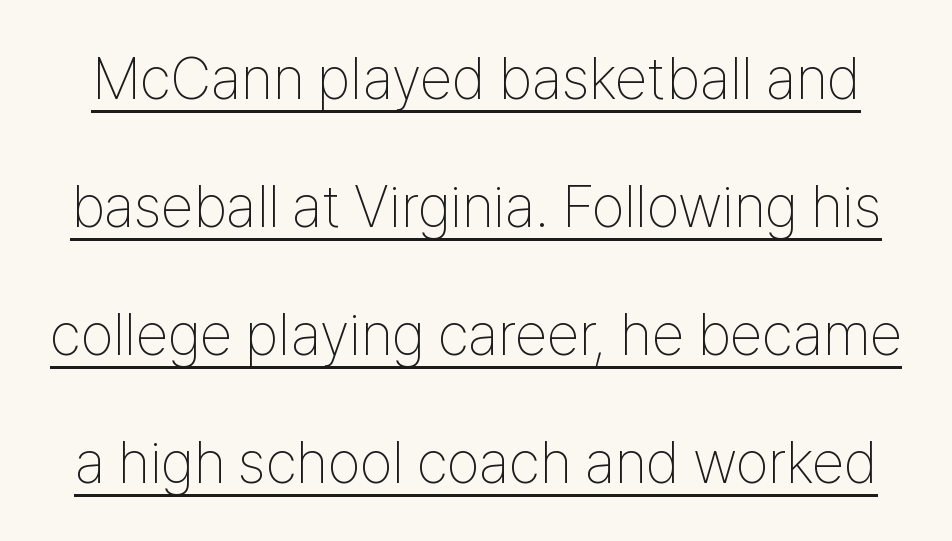
{"serif": "no", "italic": "no", "bold": "no", "weight": "thin", "width": "condensed", "stroke_contrast": "low", "x_height": "medium", "monospaced": "no", "underline": "yes", "line_spacing": "loose", "line_spacing_ratio": 2.17, "letter_spacing": "normal", "letter_spacing_em": 0.0, "glyph_px": 59}
